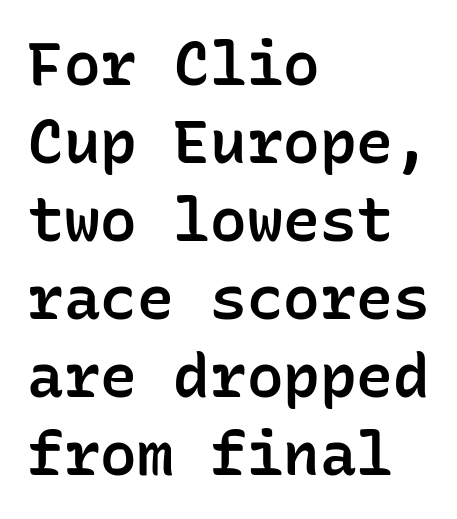
The image shows 61 px semibold sans-serif type, upright, monospaced; set left-aligned, normal line spacing (1.28x), normal letter spacing, not underlined; low stroke contrast and a medium x-height.
